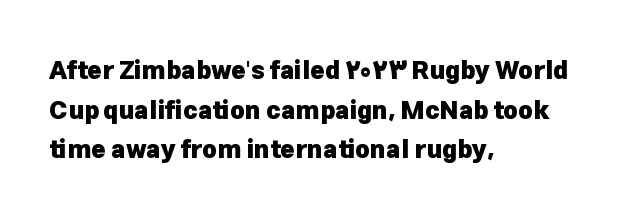
The image shows 25 px bold type, upright; set left-aligned, normal line spacing (1.59x), normal letter spacing, not underlined.
